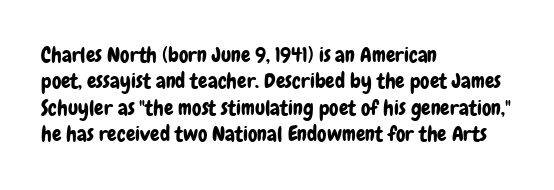
Q: Is the text italic (slanted)? A: No, it is upright.
Q: Is the text underlined? A: No.
Q: How is the paragraph aligned? A: Left-aligned.
Q: Is the spacing between letters normal or unusually wide? A: Normal.
Q: Is the spacing between lines tight, normal or loose? A: Normal.
